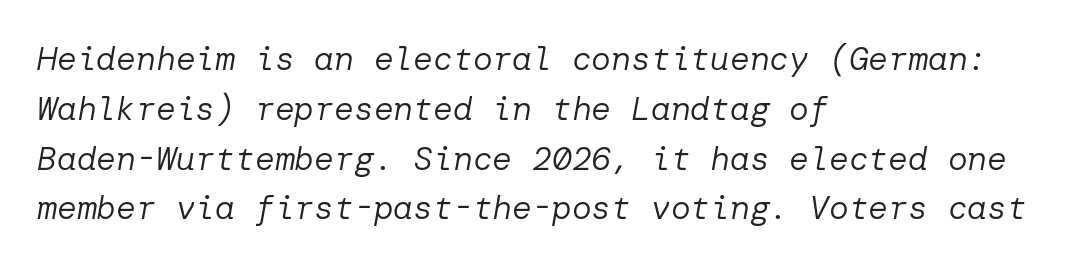
Q: Is the text bold? A: No.
Q: Is the text italic (slanted)? A: Yes, it leans right by about 10 degrees.
Q: Is the text underlined? A: No.
Q: How is the paragraph aligned? A: Left-aligned.
Q: Is the spacing between letters normal or unusually wide? A: Normal.
Q: Is the spacing between lines tight, normal or loose? A: Normal.
Q: Width (condensed, normal, or wide)? A: Normal.
Q: Stroke contrast? A: Low.
Q: x-height? A: Medium.
